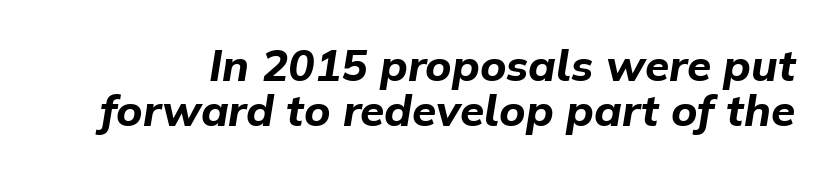
Slanted lettering throughout. In terms of leading, this rendering errs on the cramped side. Pretty heavy lettering here — definitely bold. The strip under each line holds only bare page. Look at the tracking — it's just the regular setting, nothing added.
